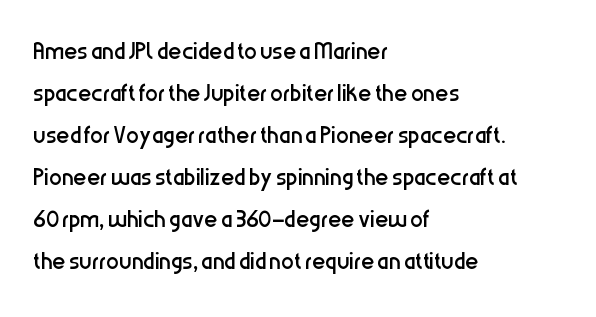
{"serif": "no", "italic": "no", "bold": "no", "weight": "regular", "width": "condensed", "stroke_contrast": "low", "x_height": "medium", "monospaced": "no", "underline": "no", "align": "left", "line_spacing": "normal", "line_spacing_ratio": 1.31, "letter_spacing": "normal", "letter_spacing_em": 0.0, "glyph_px": 32}
